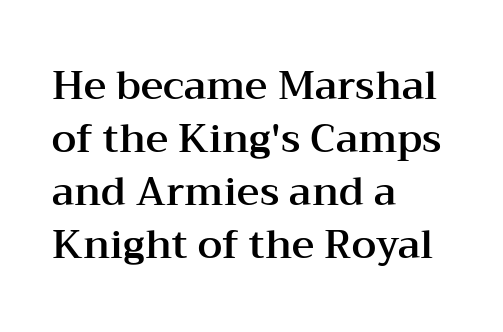
Q: Is the text italic (slanted)? A: No, it is upright.
Q: Is the typeface a serif or a sans-serif typeface? A: Serif.
Q: Is the text underlined? A: No.
Q: How is the paragraph aligned? A: Left-aligned.
Q: Is the spacing between letters normal or unusually wide? A: Normal.
Q: Is the spacing between lines tight, normal or loose? A: Normal.
Q: Width (condensed, normal, or wide)? A: Wide.
Q: Stroke contrast? A: Medium.
Q: x-height? A: Medium.
Q: Monospaced? A: No.
